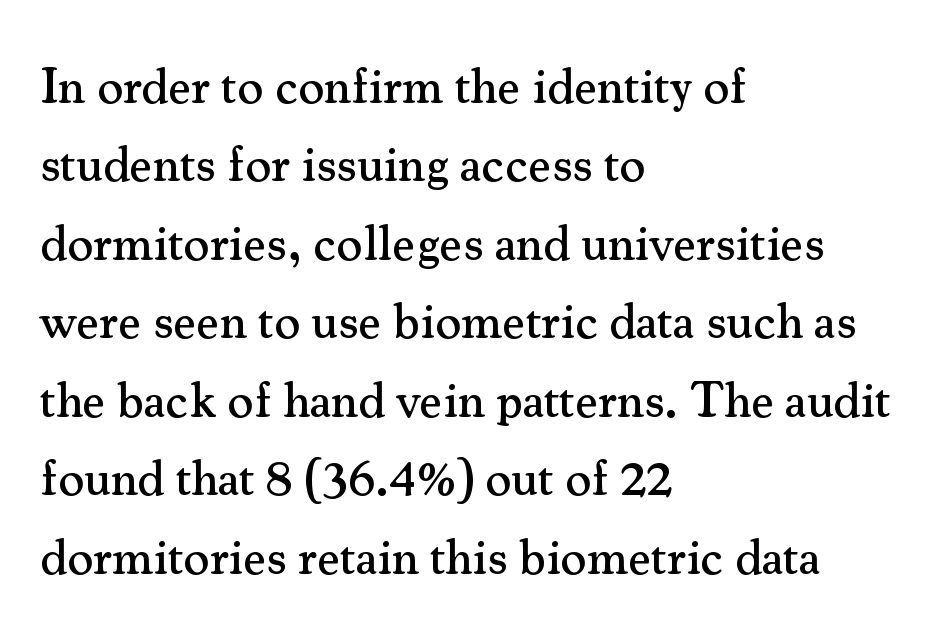
The image shows 50 px serif type, upright; set left-aligned, normal line spacing (1.57x), normal letter spacing, not underlined; medium stroke contrast and a small x-height.
